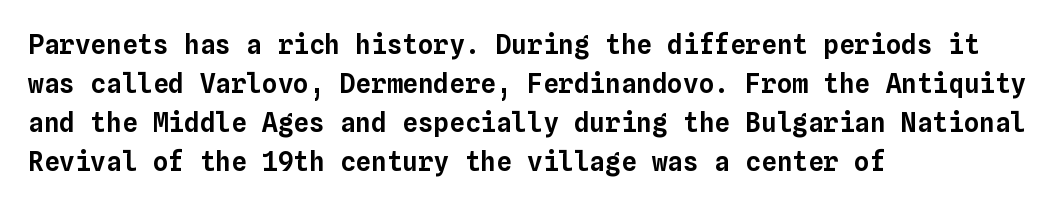
The image shows 26 px text type, upright; set left-aligned, normal line spacing (1.5x), normal letter spacing, not underlined.
